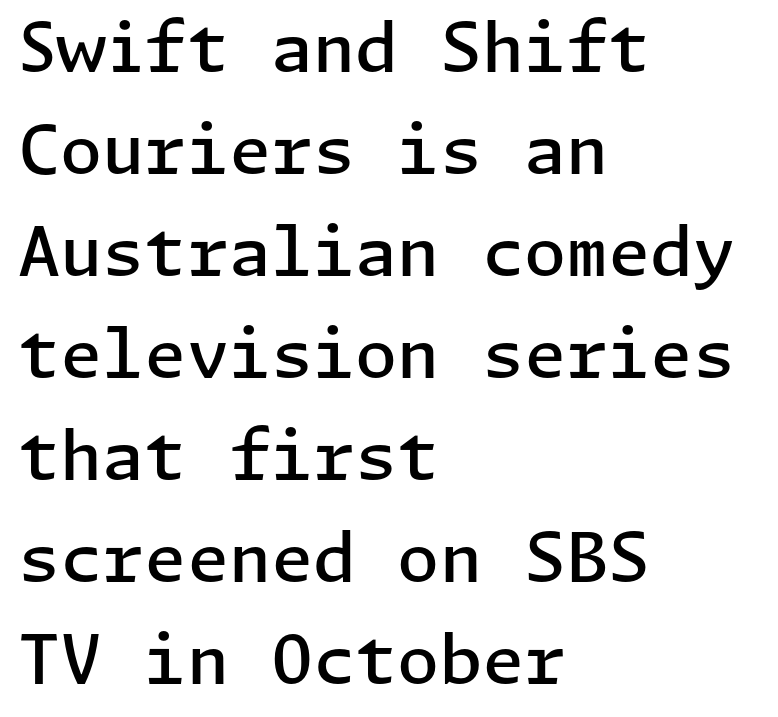
{"serif": "no", "italic": "no", "bold": "semi", "weight": "semibold", "width": "normal", "stroke_contrast": "low", "x_height": "medium", "underline": "no", "align": "left", "line_spacing": "normal", "line_spacing_ratio": 1.5, "letter_spacing": "normal", "letter_spacing_em": 0.0, "glyph_px": 68}
